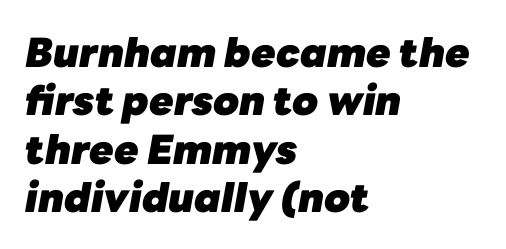
The image shows 40 px heavy type, italic (leaning right); set left-aligned, line spacing 1.21x, normal letter spacing, not underlined; low stroke contrast and a medium x-height.
